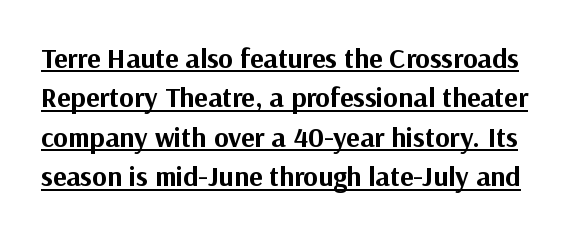
The image shows 28 px bold sans-serif type, upright; set normal line spacing (1.41x), normal letter spacing, underlined; medium stroke contrast and a medium x-height.
